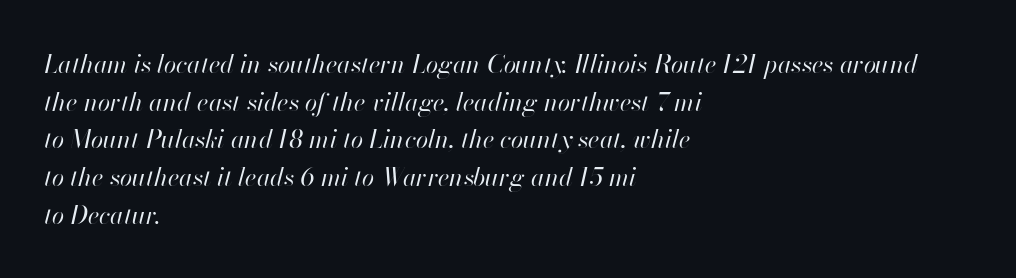
Q: Is the text bold? A: No.
Q: Is the text italic (slanted)? A: Yes, it leans right by about 13 degrees.
Q: Is the text underlined? A: No.
Q: How is the paragraph aligned? A: Left-aligned.
Q: Is the spacing between letters normal or unusually wide? A: Normal.
Q: Is the spacing between lines tight, normal or loose? A: Normal.
